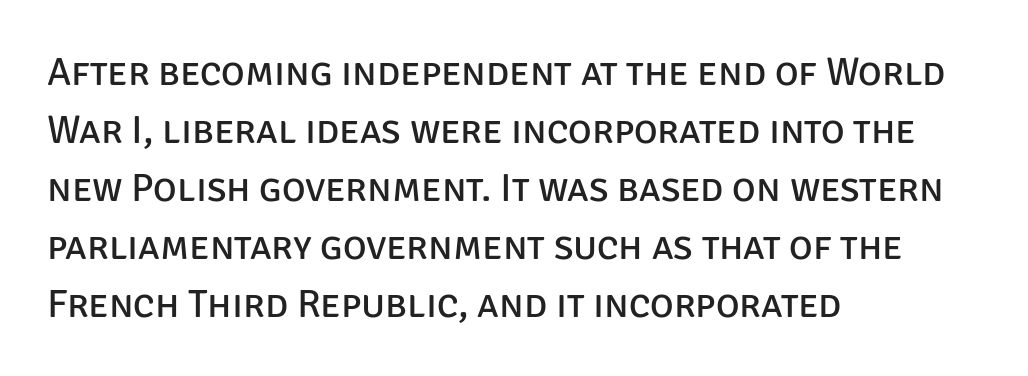
Letters rest on an invisible, unmarked baseline. Does the leading feel generous? No, just average. The paragraph has a hard left edge and a soft right edge. You could call the tracking neutral — neither tight nor loose. A sans-serif font was chosen for this passage. When letters stand straight like this, we call the style roman or upright.
